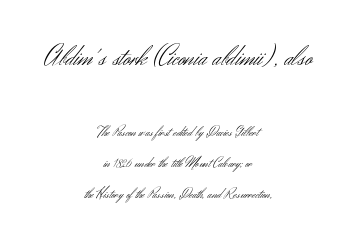
{"serif": "no", "bold": "no", "weight": "light", "width": "normal", "stroke_contrast": "medium", "x_height": "small", "monospaced": "no", "underline": "no", "align": "center", "line_spacing": "loose", "line_spacing_ratio": 2.2, "letter_spacing": "normal", "letter_spacing_em": 0.0, "larger_block": "first", "size_ratio": 2.0, "glyph_px": 28}
